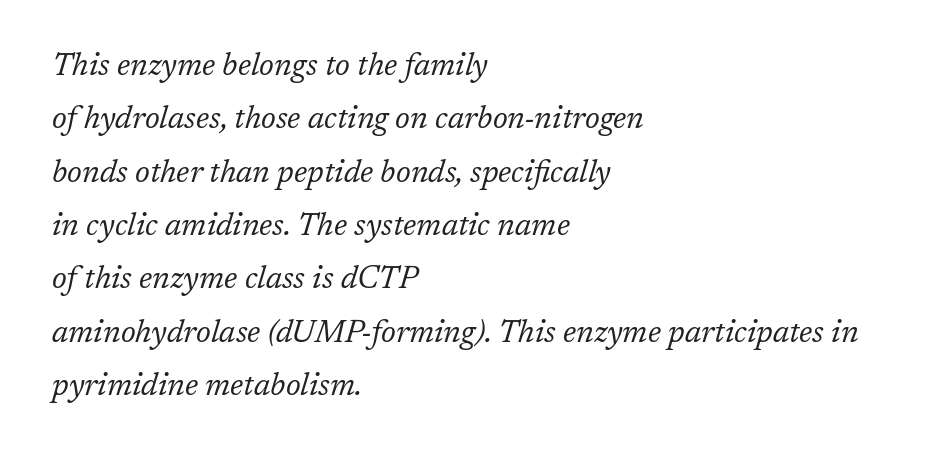
{"serif": "yes", "italic": "yes", "lean": "right", "slant_degrees": 17, "bold": "no", "weight": "regular", "width": "normal", "stroke_contrast": "low", "x_height": "medium", "monospaced": "no", "underline": "no", "align": "left", "line_spacing_ratio": 1.72, "letter_spacing": "normal", "letter_spacing_em": 0.0, "glyph_px": 31}
